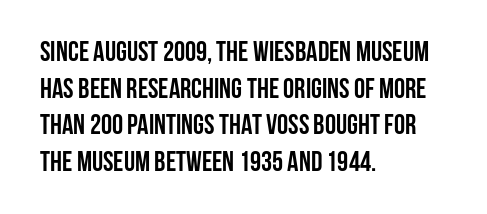
Notice how descenders clear the ascenders below comfortably — that's standard leading. Weight: bold. Beneath every word, the page is bare. Nope, not italic — everything's standing straight. You could not count columns in this text — the font is proportionally spaced. The characters display no serif detailing; their extremities are plain.
